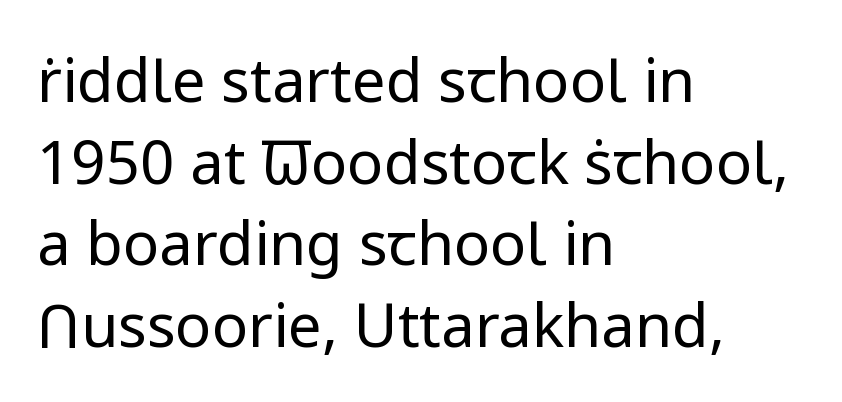
{"serif": "no", "italic": "no", "bold": "no", "weight": "regular", "width": "normal", "stroke_contrast": "low", "x_height": "medium", "monospaced": "no", "underline": "no", "align": "left", "line_spacing": "normal", "line_spacing_ratio": 1.36, "letter_spacing": "normal", "letter_spacing_em": 0.0, "glyph_px": 60}
